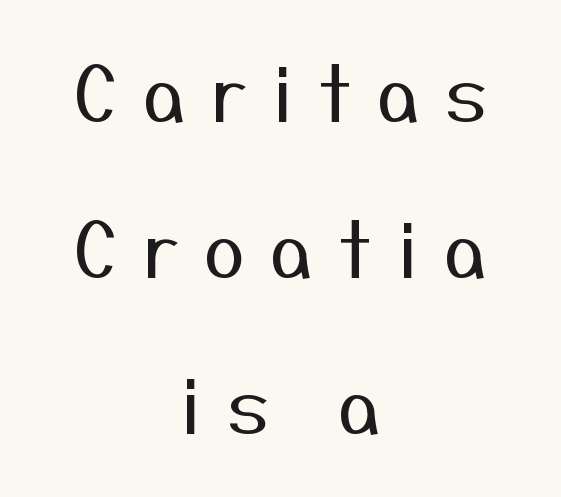
The image shows 76 px regular-weight sans-serif type, upright; set centered, loose line spacing (2.05x), unusually wide letter spacing (+0.33 em), not underlined; medium stroke contrast and a medium x-height.
